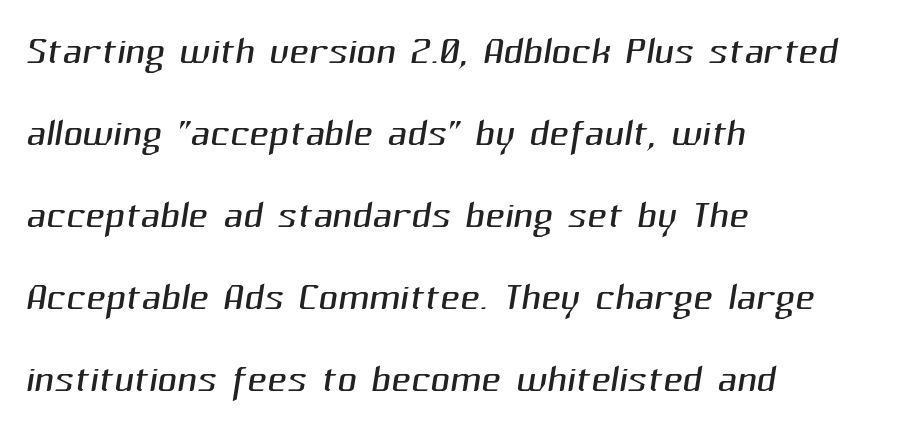
Q: Is the text bold? A: No.
Q: Is the typeface a serif or a sans-serif typeface? A: Sans-serif.
Q: Is the text underlined? A: No.
Q: How is the paragraph aligned? A: Left-aligned.
Q: Is the spacing between letters normal or unusually wide? A: Normal.
Q: Is the spacing between lines tight, normal or loose? A: Normal.
Q: Width (condensed, normal, or wide)? A: Normal.
Q: Stroke contrast? A: Medium.
Q: x-height? A: Medium.
Q: Monospaced? A: No.
